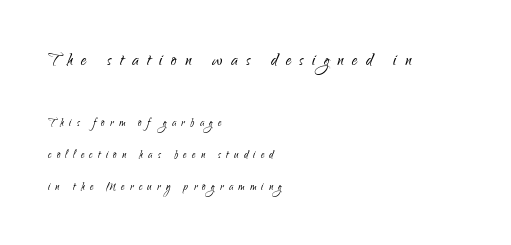
{"bold": "no", "underline": "no", "align": "left", "line_spacing": "loose", "line_spacing_ratio": 2.26, "letter_spacing": "wide", "letter_spacing_em": 0.38, "larger_block": "first", "size_ratio": 1.57, "glyph_px": 22}
